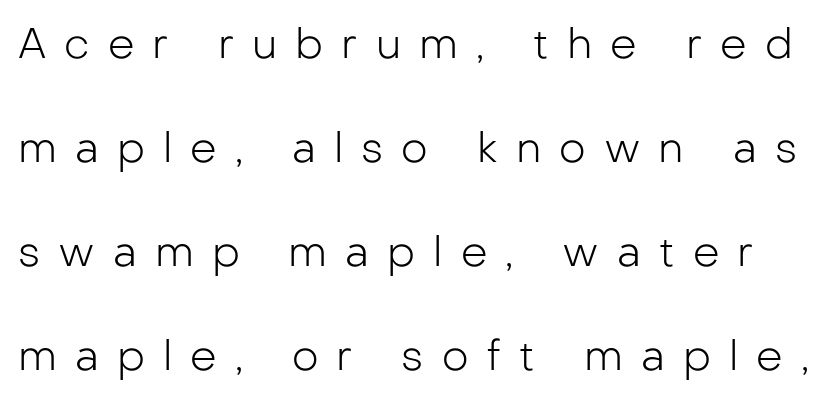
The rendering uses a large line-height, opening up the rows. Rendered with straight, roman letterforms. Look at the bottom of the vertical strokes: they stop flat, with no serifs. Compared with a typical body face, this is equally light or lighter still.
